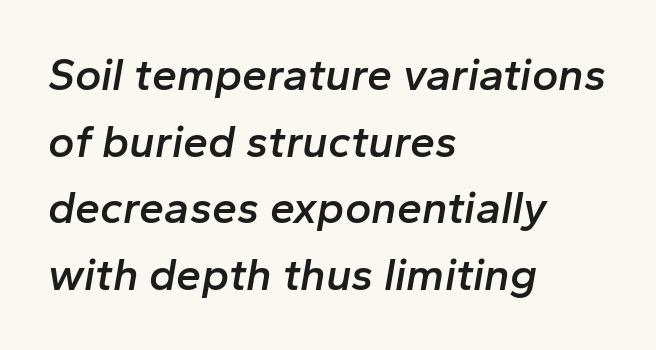
Do the characters align in a grid? No, the font is proportional. Summary of vertical rhythm: regular, with standard interline spacing. The words here are not underlined. Typesetter's note: demi weight, one step under bold. The lines are quadded left. Is the letter spacing exaggerated? No — it looks like the ordinary default.
